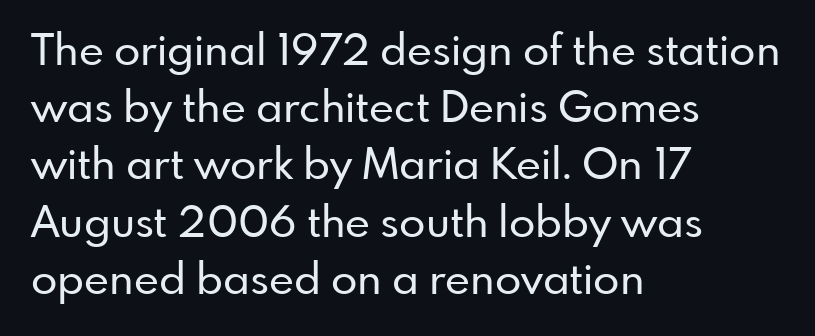
Style check: upright. One glance says typical: line gaps are just what's usual. Letters rest on an invisible, unmarked baseline. This sample uses a sans-serif face. The passage shown has conventional tracking throughout. This sample has the flowing, uneven cadence of proportional lettering.
